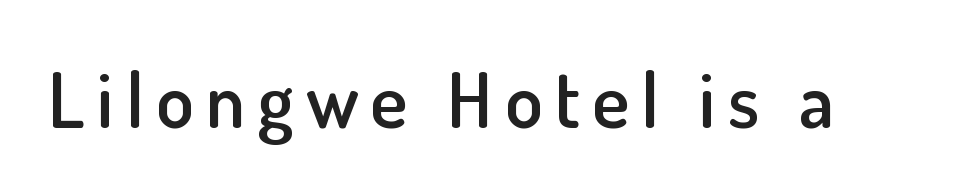
Its strokes are somewhat broadened, the hallmark of semibold type. Each row of text sits above clean, open space. The face used here is a sans, in the tradition of grotesques and geometrics. Is there any slant? The stems are plumb.
